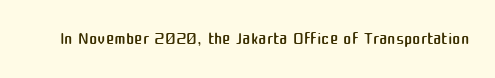
The rendering keeps characters at their native spacing. The font sits on the lighter half of the weight spectrum, regular included. Quick note: underline off. Is there any slant? The stems are plumb.
